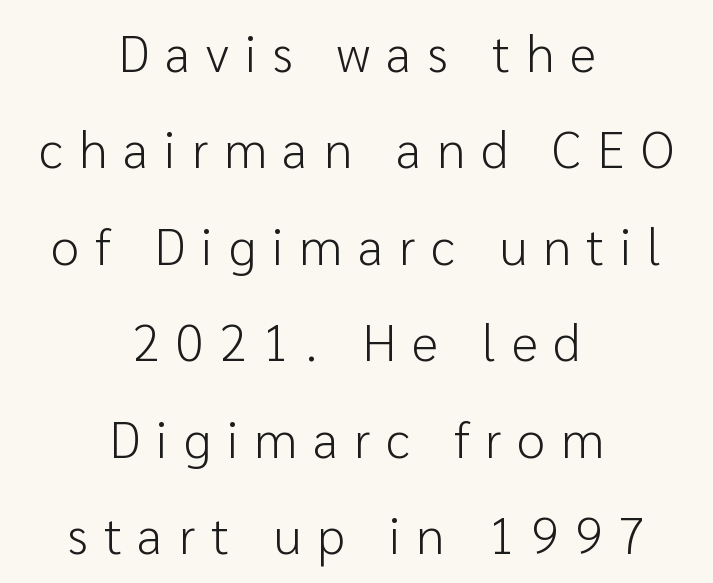
The image shows 51 px light sans-serif type, upright; set centered, line spacing 1.89x, unusually wide letter spacing (+0.31 em), not underlined; low stroke contrast and a medium x-height.
